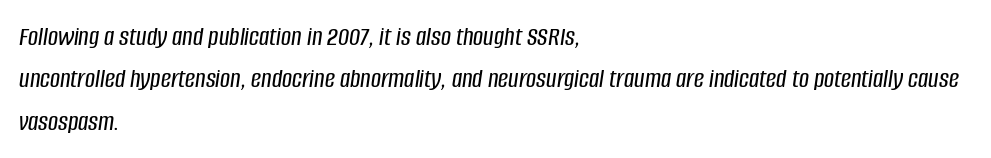
Q: Is the text italic (slanted)? A: Yes, it leans right by about 8 degrees.
Q: Is the text underlined? A: No.
Q: How is the paragraph aligned? A: Left-aligned.
Q: Is the spacing between letters normal or unusually wide? A: Normal.
Q: Is the spacing between lines tight, normal or loose? A: Normal.
Q: Width (condensed, normal, or wide)? A: Condensed.
Q: Stroke contrast? A: Low.
Q: x-height? A: Large.
Q: Monospaced? A: No.
